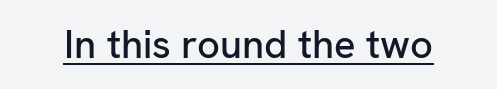
Q: Is the text italic (slanted)? A: No, it is upright.
Q: Is the typeface a serif or a sans-serif typeface? A: Sans-serif.
Q: Is the text underlined? A: Yes.
Q: Is the spacing between letters normal or unusually wide? A: Normal.
Q: Width (condensed, normal, or wide)? A: Normal.
Q: Stroke contrast? A: Low.
Q: x-height? A: Medium.
Q: Monospaced? A: No.
